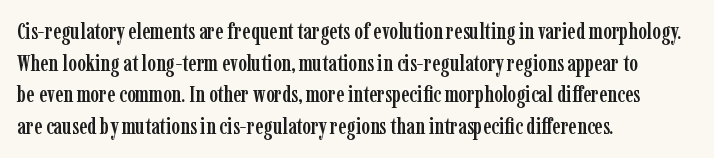
{"italic": "no", "underline": "no", "align": "left", "line_spacing": "normal", "line_spacing_ratio": 1.38, "letter_spacing": "normal", "letter_spacing_em": 0.0, "glyph_px": 23}
